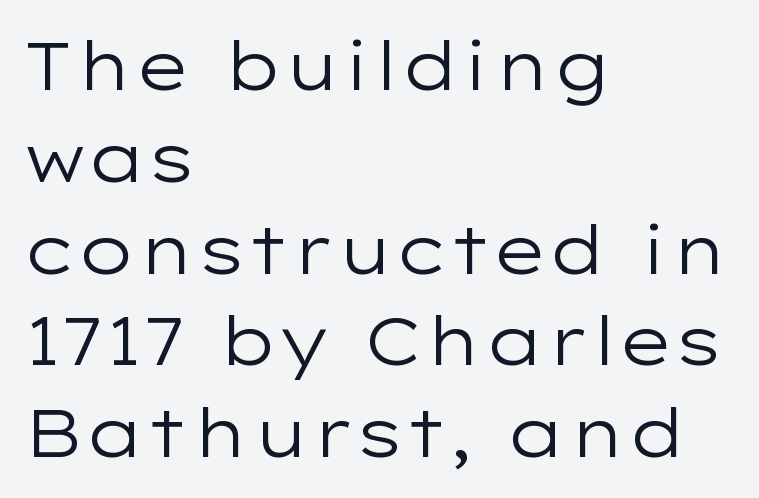
{"serif": "no", "italic": "no", "bold": "no", "weight": "regular", "width": "wide", "stroke_contrast": "low", "x_height": "medium", "monospaced": "no", "underline": "no", "align": "left", "line_spacing": "normal", "line_spacing_ratio": 1.37, "letter_spacing": "normal", "letter_spacing_em": 0.0, "glyph_px": 67}
